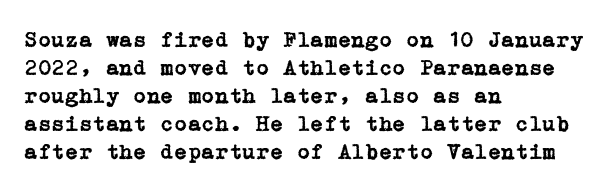
In terms of leading, this rendering sits right in the middle. Do the letters lean? They stand straight. These lines stack with their left ends in a neat column. The zone under the glyphs is completely vacant. The letters sit at their default tracking, neither squeezed nor spread.
